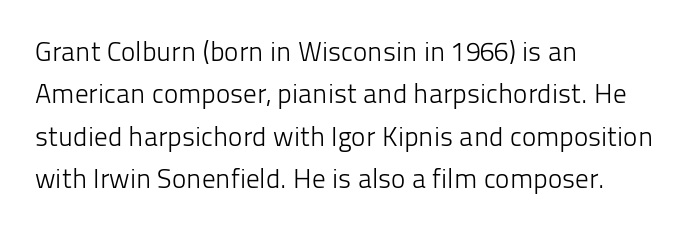
The image shows 27 px text type, upright; set left-aligned, normal line spacing (1.57x), normal letter spacing, not underlined.
